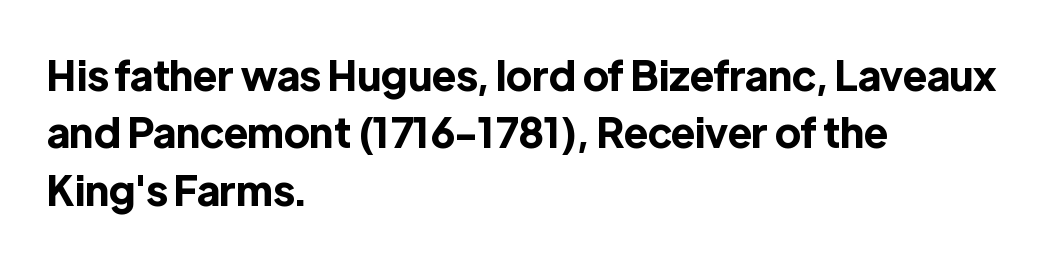
The image shows 41 px bold sans-serif type, upright; set left-aligned, normal line spacing (1.4x), normal letter spacing, not underlined; a medium x-height.
